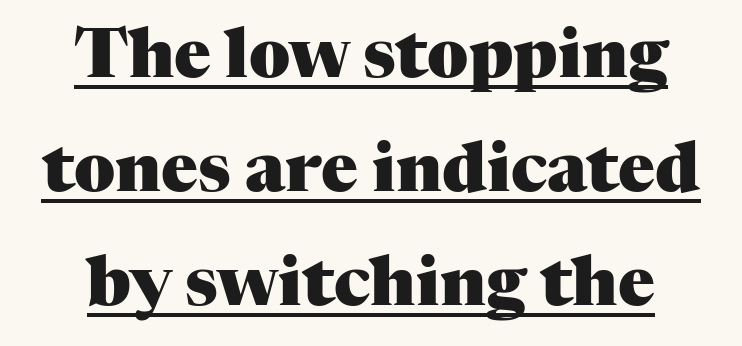
{"serif": "yes", "italic": "no", "bold": "yes", "weight": "heavy", "width": "normal", "stroke_contrast": "medium", "x_height": "medium", "monospaced": "no", "underline": "yes", "line_spacing": "normal", "line_spacing_ratio": 1.68, "letter_spacing": "normal", "letter_spacing_em": 0.0, "glyph_px": 68}
